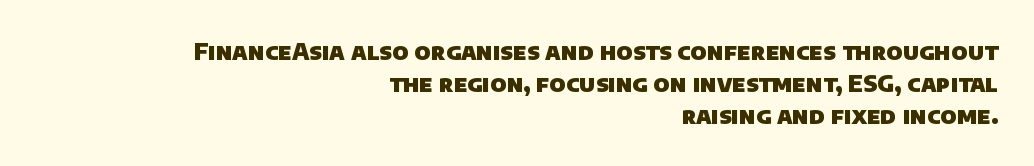
The sample has been set heavy, in full bold. Line ends are locked; line starts wander. No extra tracking has been applied to these lines. Reading down the column, the eye jumps a familiar distance to each next line. Honestly, there is no underline to notice here at all.
